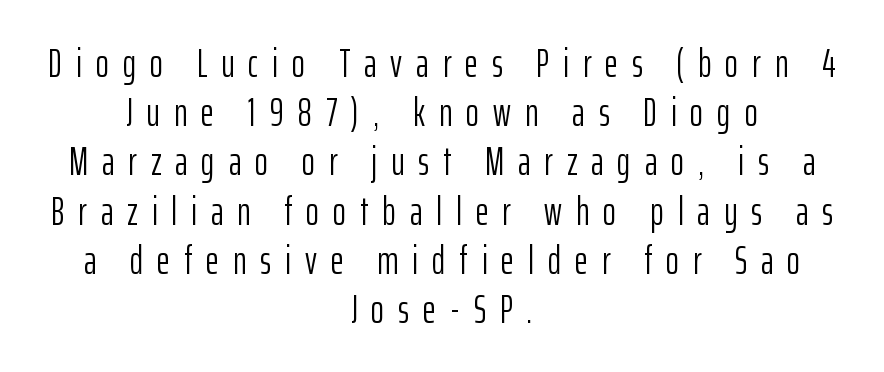
The font's upright variant was chosen for this text. This sample has the flowing, uneven cadence of proportional lettering. Check under the words: just untouched page. Compared with a flush-left layout, this one balances lines on the center instead. The strokes carry an ordinary text weight at most. You could only call the tracking loose — the letters float apart.
